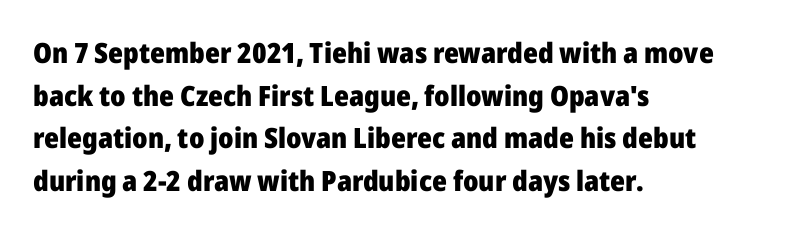
This sample uses an upright cut, with every glyph sitting square on the baseline. Typesetter's note: full bold, strokes at maximum text heaviness. The face used here is a sans, in the tradition of grotesques and geometrics. The foot of each line stays bare and open.
